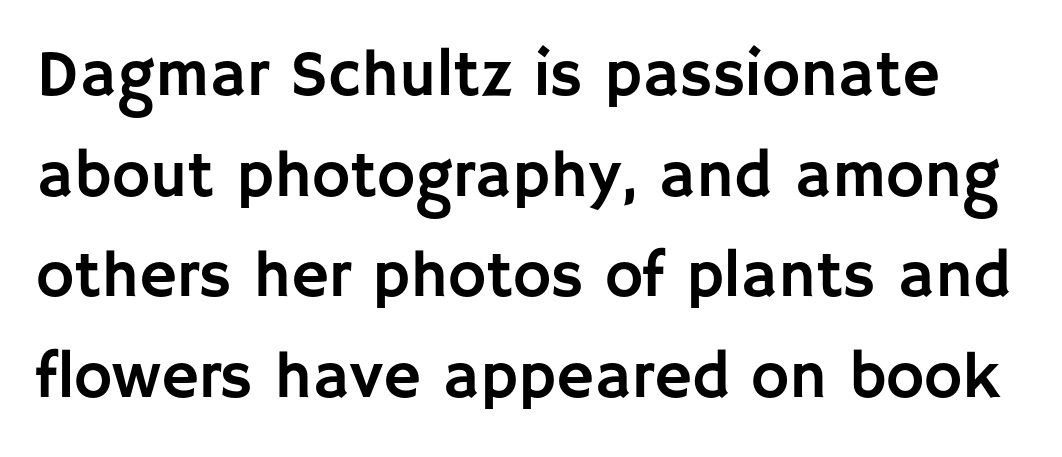
Inter-character spacing is left at the font's built-in metrics. These lines are composed in type without serifs. Posture: vertical. The passage shown is typed in a proportional face where columns would drift. Descenders hang freely into open space. Honestly, the row spacing looks completely unremarkable.
